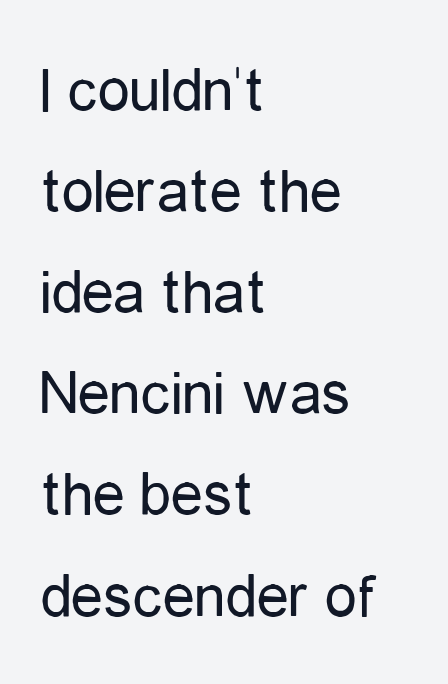
Q: Is the text bold? A: No.
Q: Is the text italic (slanted)? A: No, it is upright.
Q: Is the typeface a serif or a sans-serif typeface? A: Sans-serif.
Q: Is the text underlined? A: No.
Q: How is the paragraph aligned? A: Left-aligned.
Q: Is the spacing between letters normal or unusually wide? A: Normal.
Q: Is the spacing between lines tight, normal or loose? A: Normal.
Q: Width (condensed, normal, or wide)? A: Condensed.
Q: Stroke contrast? A: Low.
Q: x-height? A: Medium.
Q: Monospaced? A: No.
